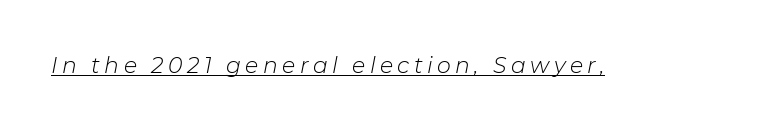
The image shows 22 px text type, italic (leaning right); set unusually wide letter spacing (+0.2 em), underlined.
